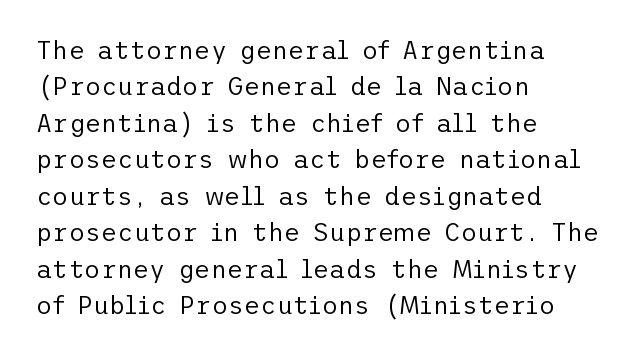
Q: Is the text bold? A: No.
Q: Is the text italic (slanted)? A: No, it is upright.
Q: Is the text underlined? A: No.
Q: How is the paragraph aligned? A: Left-aligned.
Q: Is the spacing between letters normal or unusually wide? A: Normal.
Q: Is the spacing between lines tight, normal or loose? A: Normal.
